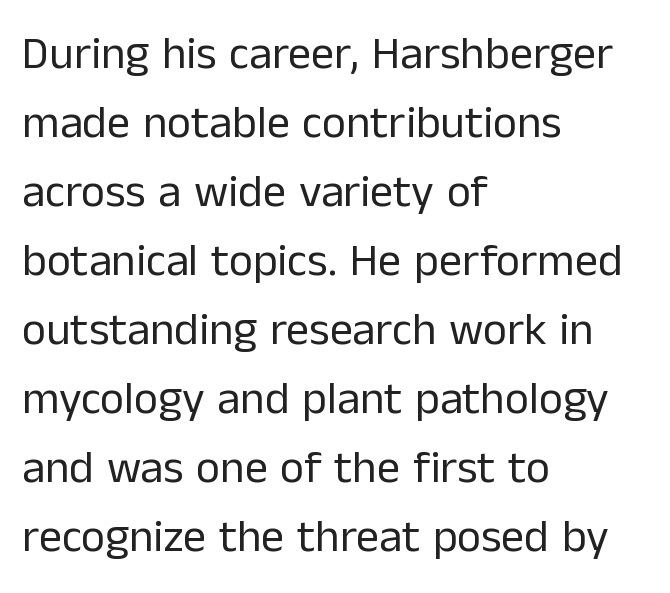
{"serif": "no", "italic": "no", "bold": "no", "weight": "regular", "width": "normal", "stroke_contrast": "low", "x_height": "medium", "monospaced": "no", "underline": "no", "align": "left", "line_spacing": "normal", "line_spacing_ratio": 1.5, "letter_spacing": "normal", "letter_spacing_em": 0.0, "glyph_px": 46}
